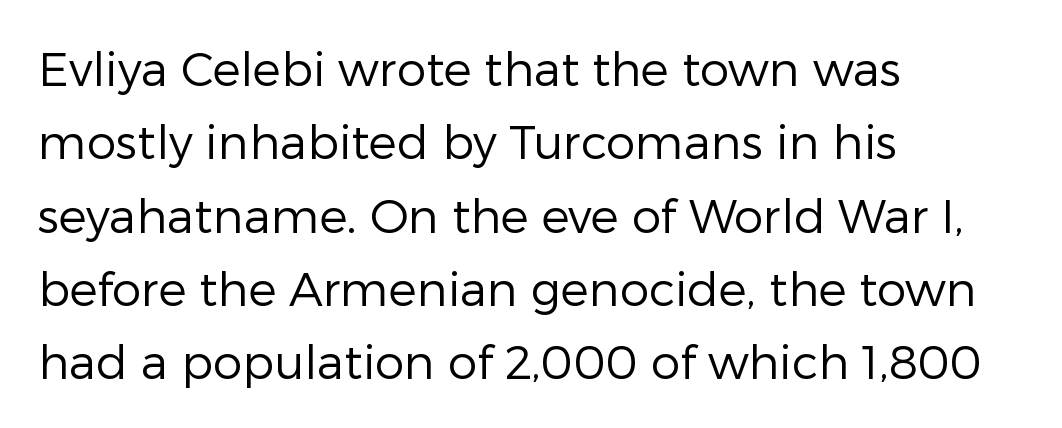
{"serif": "no", "italic": "no", "bold": "no", "weight": "regular", "width": "normal", "stroke_contrast": "low", "x_height": "medium", "monospaced": "no", "underline": "no", "align": "left", "line_spacing": "normal", "line_spacing_ratio": 1.56, "letter_spacing": "normal", "letter_spacing_em": 0.0, "glyph_px": 47}
